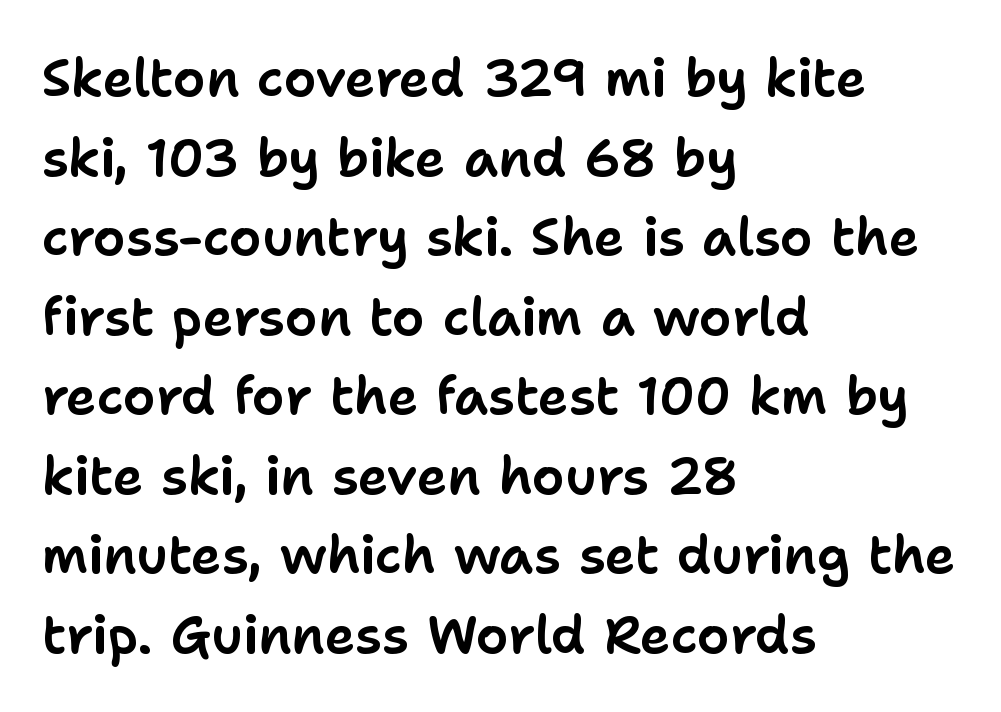
Q: Is the text italic (slanted)? A: No, it is upright.
Q: Is the typeface a serif or a sans-serif typeface? A: Sans-serif.
Q: Is the text underlined? A: No.
Q: How is the paragraph aligned? A: Left-aligned.
Q: Is the spacing between letters normal or unusually wide? A: Normal.
Q: Is the spacing between lines tight, normal or loose? A: Normal.
Q: Width (condensed, normal, or wide)? A: Normal.
Q: Stroke contrast? A: Low.
Q: x-height? A: Medium.
Q: Monospaced? A: No.
